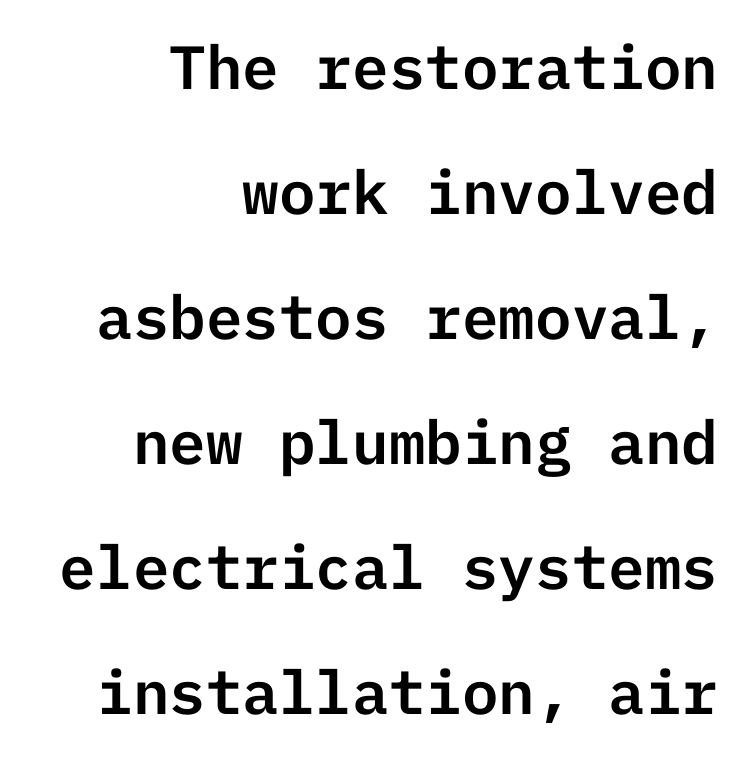
The image shows 61 px sans-serif type, upright; set right-aligned, loose line spacing (2.05x), normal letter spacing, not underlined; low stroke contrast and a medium x-height.
